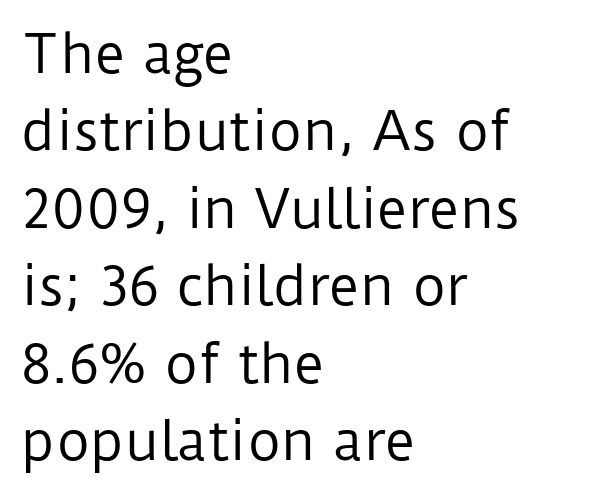
The words here are not underlined. The rag falls on the right side of this text block. Does the leading feel generous? No, just average. The passage shown is typed in a proportional face where columns would drift. The letters stand upright; this is a roman face. Weight: in the light-to-regular range.
